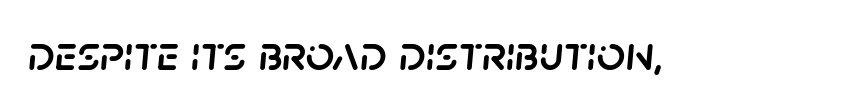
{"italic": "yes", "lean": "right", "slant_degrees": 5, "width": "normal", "stroke_contrast": "low", "x_height": "large", "monospaced": "no", "underline": "no", "letter_spacing": "normal", "letter_spacing_em": 0.0, "glyph_px": 50}
